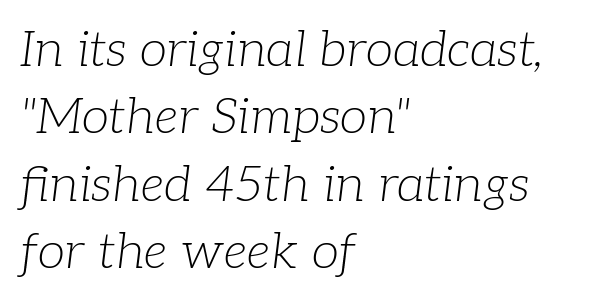
The passage shown is not underscored anywhere. Does extra space separate the letters? No, they use regular spacing. Here the designer chose a conventional face with non-uniform glyph widths. This block has exactly the height ordinary leading produces.
